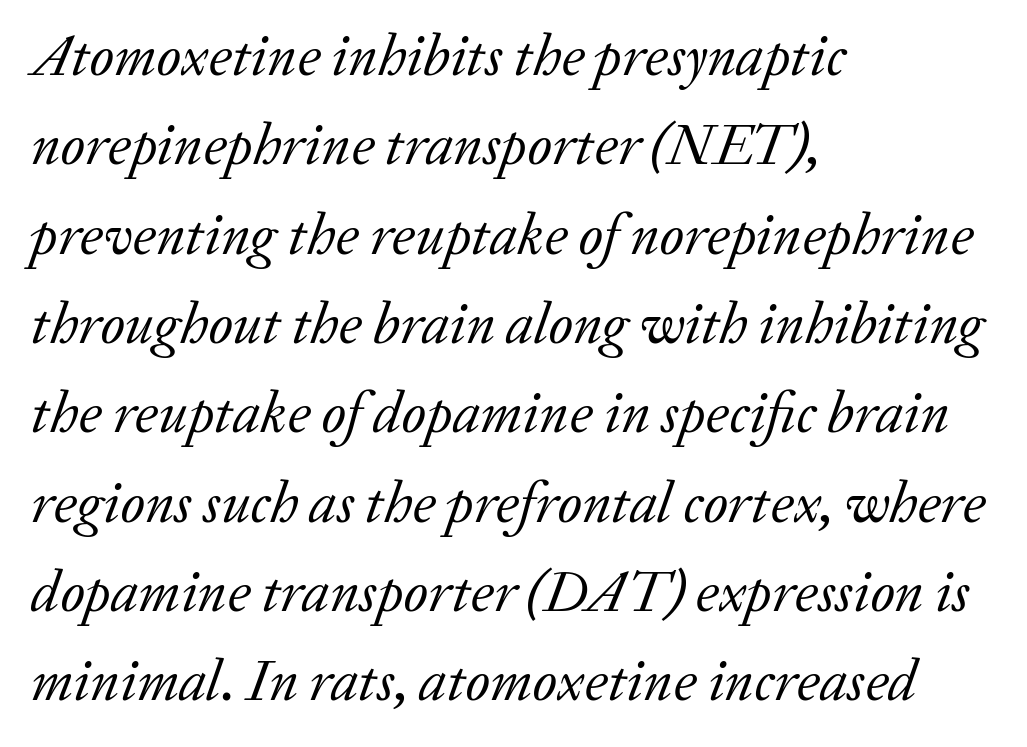
Bold? No — there's no thickening of the strokes. Evenly set lines give the paragraph a standard silhouette. In terms of letterform style, serifs are clearly present. This sample has the flowing, uneven cadence of proportional lettering. The line texture is even and compact thanks to regular tracking.
